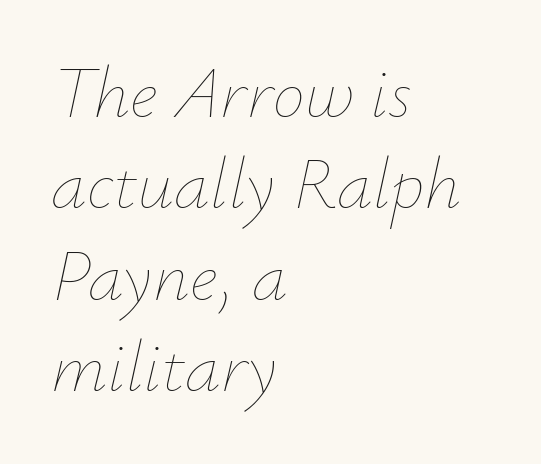
Words float on clear page, feet unadorned. Short note: letters normally spaced. Evenly set lines give the paragraph a standard silhouette. Characters are canted at an angle relative to the baseline's perpendicular.
